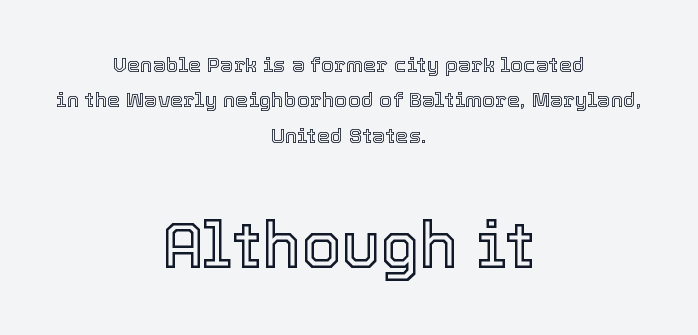
The image shows 64 px text type, upright; set centered, normal line spacing (1.68x), normal letter spacing, not underlined; the second (bottom) block is 3.05x larger; a medium x-height.
